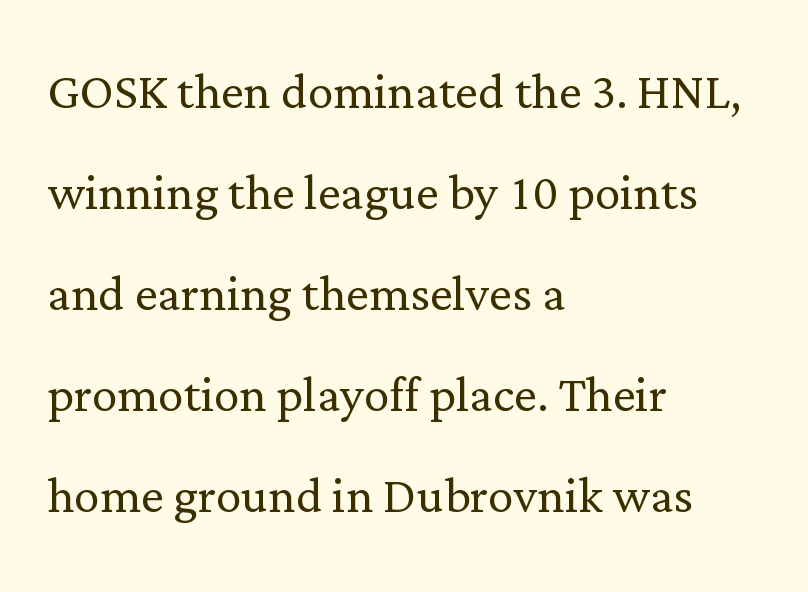
The image shows 64 px light serif type, upright; set left-aligned, normal line spacing (1.58x), normal letter spacing, not underlined; low stroke contrast and a medium x-height.
